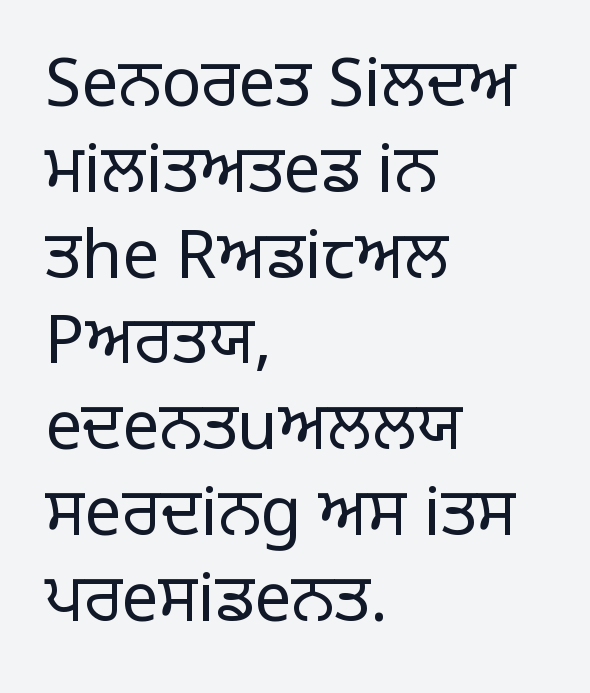
{"serif": "no", "italic": "no", "bold": "no", "weight": "regular", "width": "normal", "stroke_contrast": "low", "x_height": "large", "monospaced": "no", "underline": "no", "align": "left", "line_spacing": "normal", "line_spacing_ratio": 1.3, "letter_spacing": "normal", "letter_spacing_em": 0.0, "glyph_px": 66}
